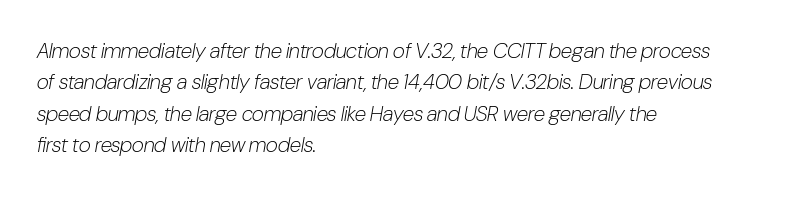
Emphasis-style slanted type is in use. Which margin do the lines hug? The left one — the right edge is uneven. Interline gaps are of average width in this sample. Nothing unusual about the tracking: characters are spaced as the font intends. The characters are drawn with everyday or finer stroke widths. The glyphs are unaccompanied by any horizontal stroke below them.
